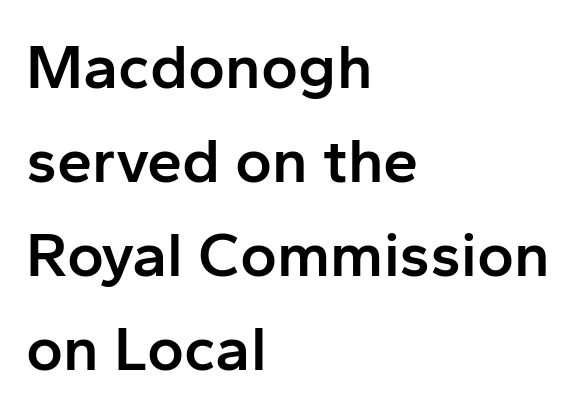
Q: Is the text bold? A: Semi-bold.
Q: Is the text italic (slanted)? A: No, it is upright.
Q: Is the typeface a serif or a sans-serif typeface? A: Sans-serif.
Q: Is the text underlined? A: No.
Q: How is the paragraph aligned? A: Left-aligned.
Q: Is the spacing between letters normal or unusually wide? A: Normal.
Q: Is the spacing between lines tight, normal or loose? A: Normal.
Q: Width (condensed, normal, or wide)? A: Normal.
Q: Stroke contrast? A: Low.
Q: x-height? A: Medium.
Q: Monospaced? A: No.
